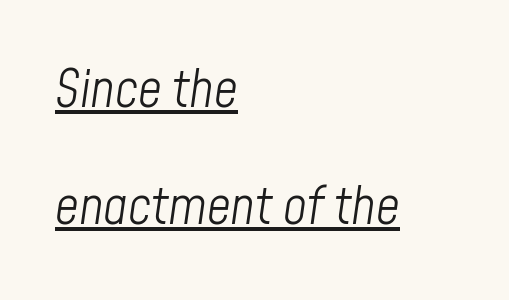
Q: Is the text bold? A: No.
Q: Is the text italic (slanted)? A: Yes, it leans right by about 8 degrees.
Q: Is the text underlined? A: Yes.
Q: How is the paragraph aligned? A: Left-aligned.
Q: Is the spacing between letters normal or unusually wide? A: Normal.
Q: Is the spacing between lines tight, normal or loose? A: Loose.
Q: Width (condensed, normal, or wide)? A: Condensed.
Q: Stroke contrast? A: Low.
Q: x-height? A: Medium.
Q: Monospaced? A: No.
